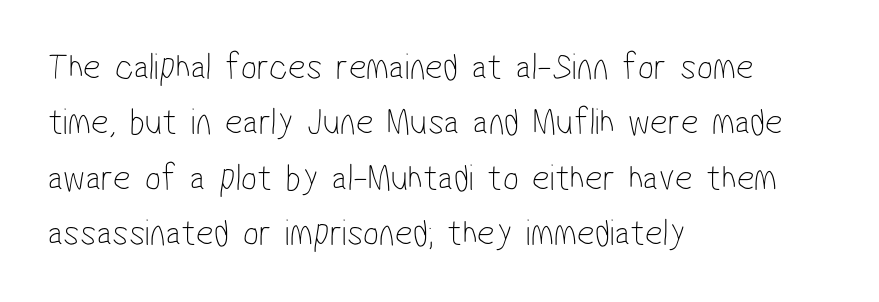
Q: Is the text bold? A: No.
Q: Is the typeface a serif or a sans-serif typeface? A: Sans-serif.
Q: Is the text underlined? A: No.
Q: How is the paragraph aligned? A: Left-aligned.
Q: Is the spacing between letters normal or unusually wide? A: Normal.
Q: Is the spacing between lines tight, normal or loose? A: Normal.
Q: Width (condensed, normal, or wide)? A: Condensed.
Q: Stroke contrast? A: Low.
Q: x-height? A: Medium.
Q: Monospaced? A: No.
